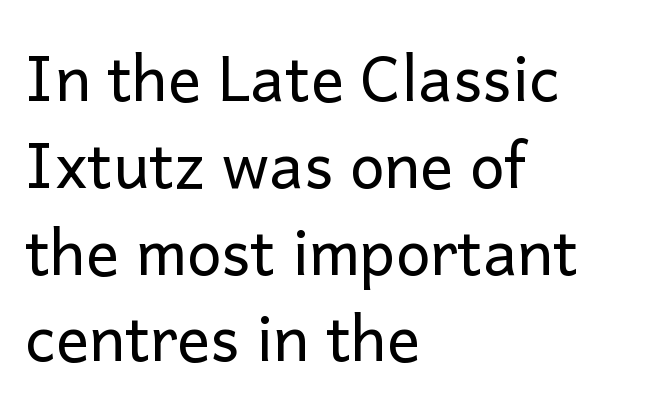
If you drew a ruler down the left edge, every line would touch it. A sans-serif font was chosen for this passage. The passage shown is not bold in any degree. Descender tails drop into unmarked territory. Each letter keeps its own natural width here, so spacing adapts to shape. Upright lettering throughout.
